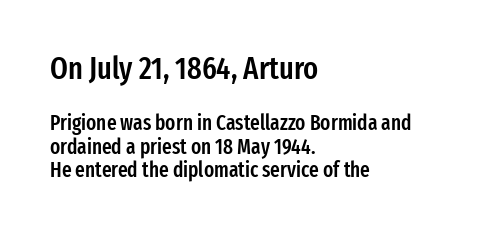
Rule under the text: the space is simply empty. Size contrast runs from large at the top to small at the bottom. The paragraph has a hard left edge and a soft right edge. Typographic density is moderately raised because the face is semibold. The designer dialed line spacing down below the default.
